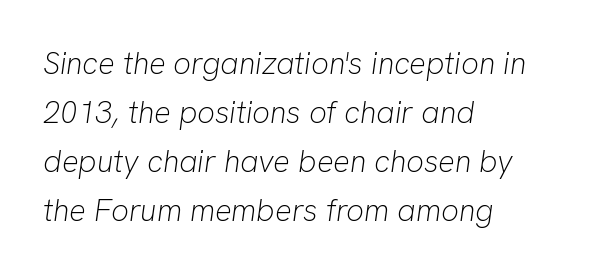
The image shows 31 px light type, italic (leaning right); set left-aligned, normal line spacing (1.58x), normal letter spacing, not underlined; low stroke contrast and a medium x-height.
